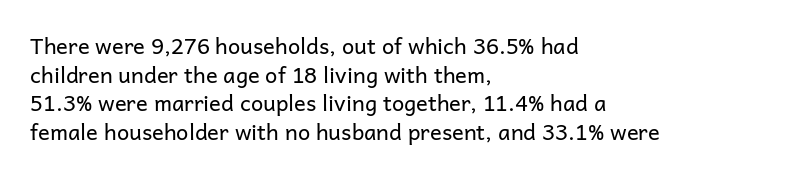
Check the space under the baseline: it is left empty. Characters follow at the spacing the type designer built in. These glyphs show unthickened strokes, regular width or finer. This is the regular roman posture of the typeface. A typesetter would call this leading conventional body-copy spacing. The compositor pushed each line to the left boundary.
